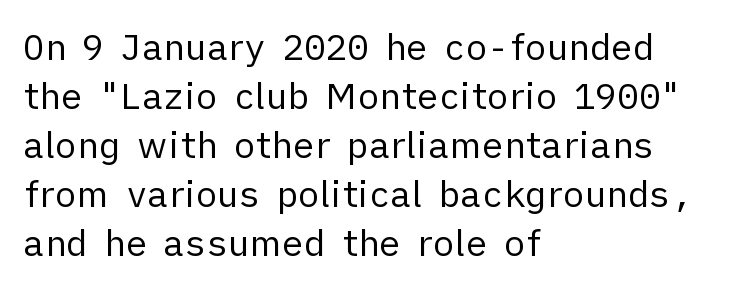
The lines sit at an ordinary, default distance from one another. The area under the type is left untouched. Visually the block forms a straight wall on the left and a jagged coastline on the right. Tracking here is standard; glyphs follow each other at the usual distance.
